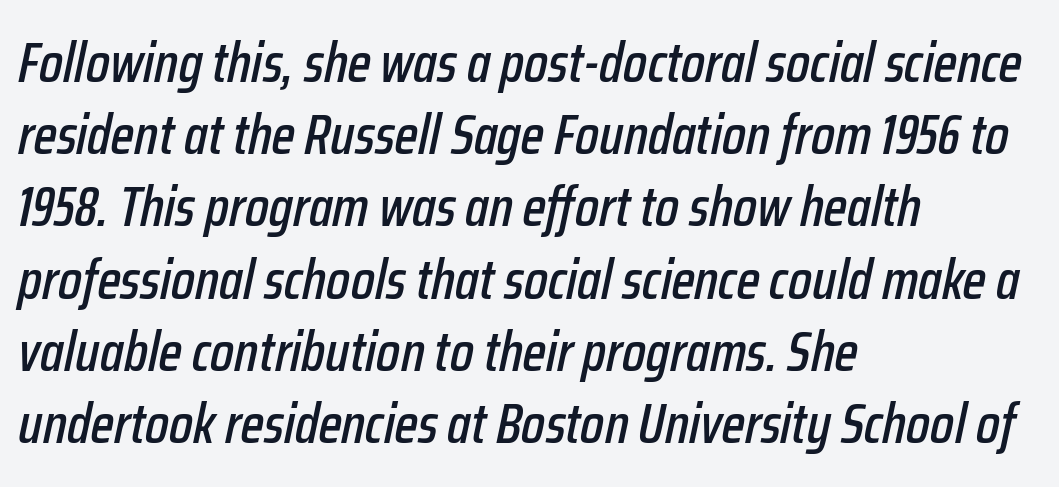
The image shows 56 px condensed type, italic (leaning right); set left-aligned, normal line spacing (1.29x), normal letter spacing, not underlined; low stroke contrast and a medium x-height.
